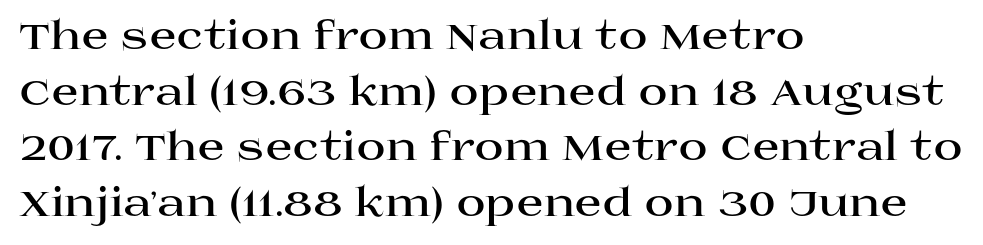
{"serif": "yes", "italic": "no", "bold": "yes", "weight": "bold", "width": "wide", "stroke_contrast": "high", "x_height": "large", "monospaced": "no", "underline": "no", "align": "left", "line_spacing": "normal", "line_spacing_ratio": 1.39, "letter_spacing": "normal", "letter_spacing_em": 0.0, "glyph_px": 40}
